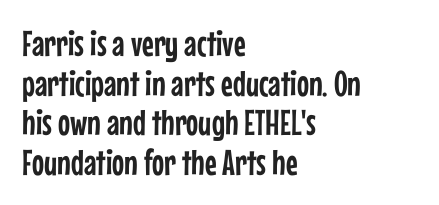
{"serif": "no", "italic": "no", "width": "condensed", "stroke_contrast": "low", "x_height": "medium", "monospaced": "no", "underline": "no", "align": "left", "line_spacing": "tight", "line_spacing_ratio": 1.1, "letter_spacing": "normal", "letter_spacing_em": 0.0, "glyph_px": 36}
